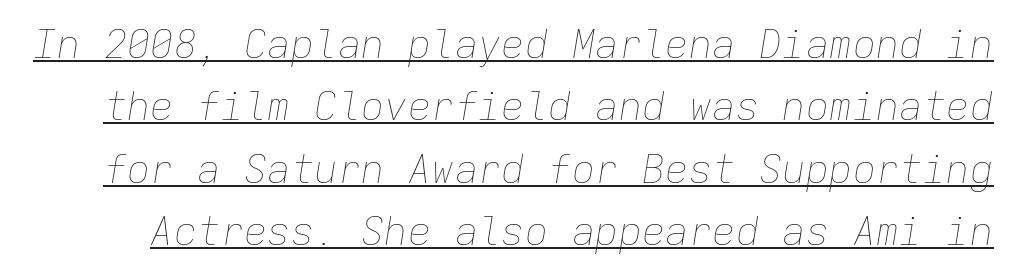
A typesetter would mark this as italic. This block has exactly the height ordinary leading produces. Somebody hit Ctrl+U on this one — the words are underlined. Do the characters align in a grid? Yes, the font is monospaced.
